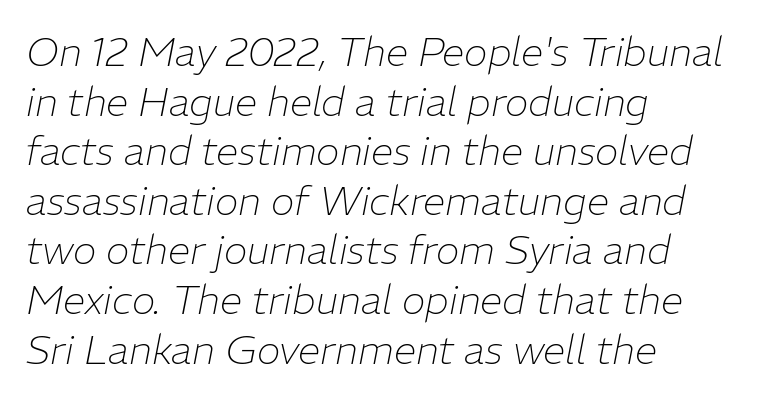
The ragged edge is on the right, which tells us the setting is flush left. Each letter keeps its own natural width here, so spacing adapts to shape. This is not heavy type; no bold has been used. The area under the type is left untouched.
